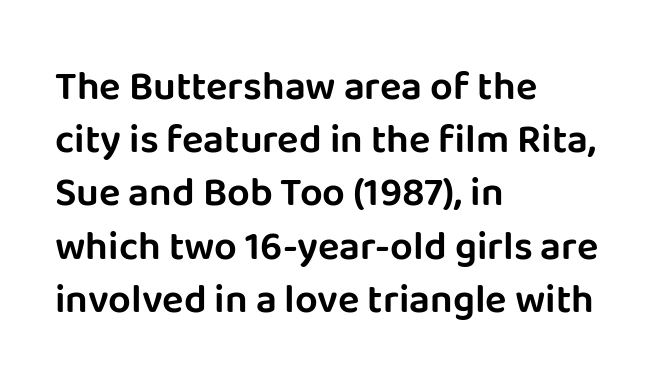
Q: Is the text italic (slanted)? A: No, it is upright.
Q: Is the typeface a serif or a sans-serif typeface? A: Sans-serif.
Q: Is the text underlined? A: No.
Q: How is the paragraph aligned? A: Left-aligned.
Q: Is the spacing between letters normal or unusually wide? A: Normal.
Q: Is the spacing between lines tight, normal or loose? A: Normal.
Q: Width (condensed, normal, or wide)? A: Normal.
Q: Stroke contrast? A: Low.
Q: x-height? A: Large.
Q: Monospaced? A: No.
